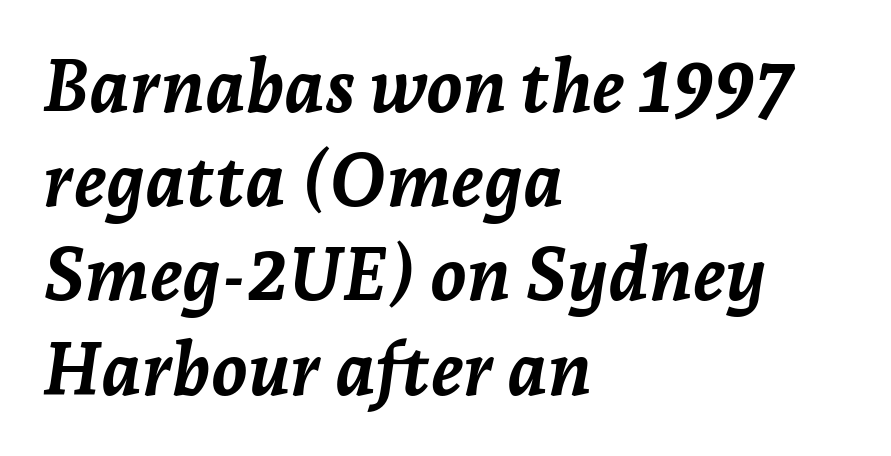
Short and long lines alike share a common starting point at left. A normal amount of white space separates one row of letters from the next. Compared with typical body copy, the letter spacing here is the same. Yep, that's italic — everything's leaning. The rendering uses natural spacing where letterforms have individual widths. Notice how thick the strokes are: this is what a full bold looks like.
